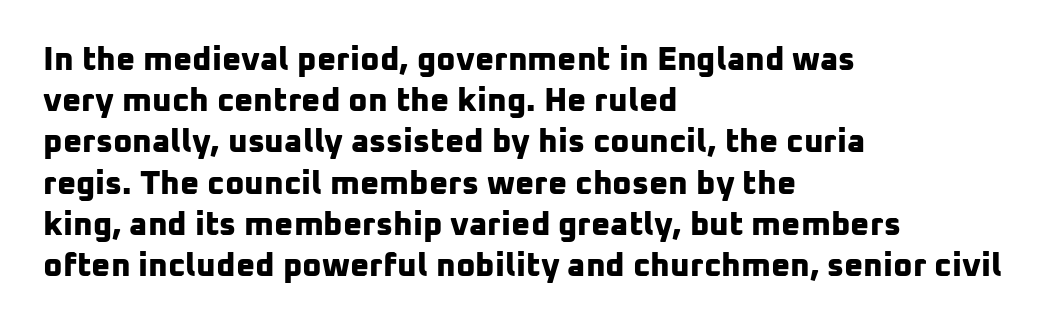
Q: Is the text bold? A: Yes.
Q: Is the typeface a serif or a sans-serif typeface? A: Sans-serif.
Q: Is the text underlined? A: No.
Q: How is the paragraph aligned? A: Left-aligned.
Q: Is the spacing between letters normal or unusually wide? A: Normal.
Q: Is the spacing between lines tight, normal or loose? A: Normal.
Q: Width (condensed, normal, or wide)? A: Normal.
Q: Stroke contrast? A: Low.
Q: x-height? A: Medium.
Q: Monospaced? A: No.
